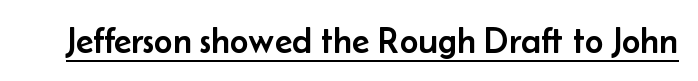
{"serif": "no", "italic": "no", "width": "normal", "stroke_contrast": "low", "x_height": "small", "monospaced": "no", "underline": "yes", "letter_spacing": "normal", "letter_spacing_em": 0.0, "glyph_px": 36}
